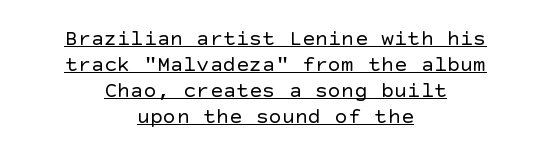
{"italic": "no", "bold": "no", "underline": "yes", "align": "center", "line_spacing_ratio": 1.18, "letter_spacing": "normal", "letter_spacing_em": 0.0, "glyph_px": 22}
